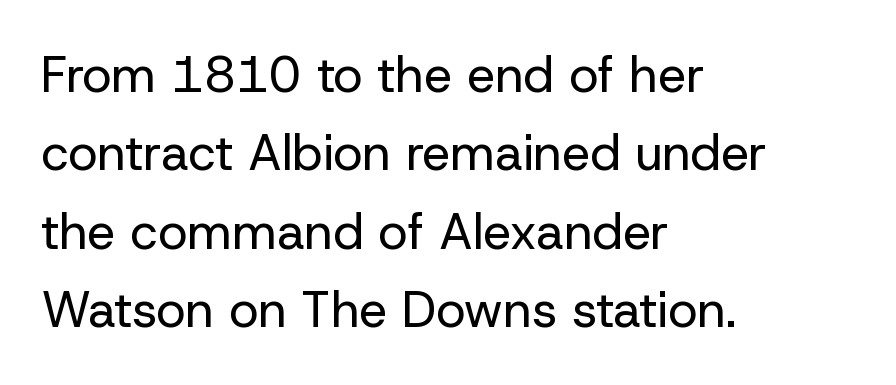
The image shows 50 px regular-weight sans-serif type, upright; set left-aligned, normal line spacing (1.57x), normal letter spacing, not underlined; low stroke contrast and a medium x-height.
